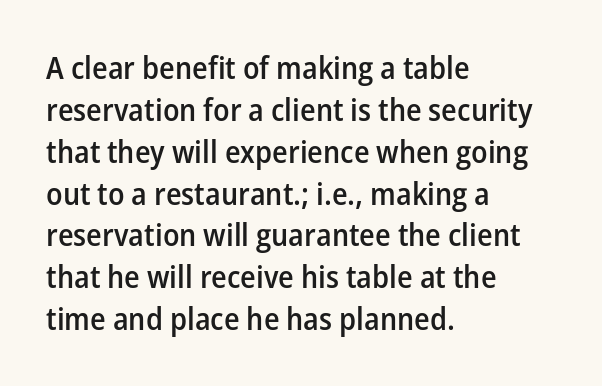
Ordinary non-slanted type is in use. Notice the strokes are somewhat thickened but not fully heavy: this is a semibold. A bare baseline throughout the passage. Is there much room between lines? A standard amount, neither cramped nor airy. Letterform terminals end flat and unadorned throughout the passage. These lines are set flush left with a ragged right edge.
